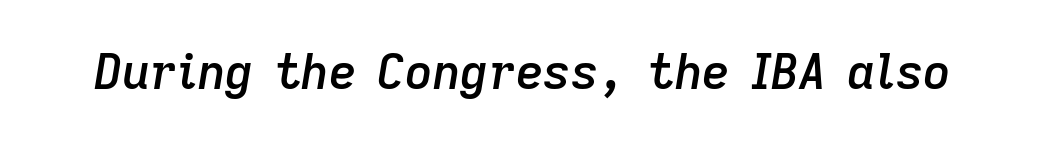
Q: Is the text bold? A: Semi-bold.
Q: Is the text italic (slanted)? A: Yes, it leans right by about 9 degrees.
Q: Is the text underlined? A: No.
Q: Is the spacing between letters normal or unusually wide? A: Normal.
Q: Width (condensed, normal, or wide)? A: Normal.
Q: Stroke contrast? A: Low.
Q: x-height? A: Medium.
Q: Monospaced? A: No.
